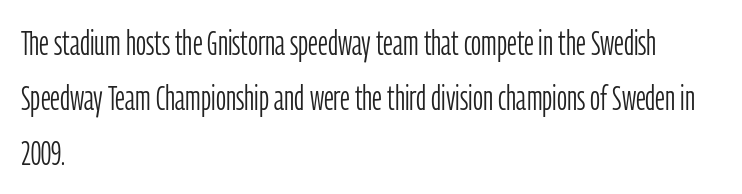
Q: Is the text bold? A: No.
Q: Is the text italic (slanted)? A: No, it is upright.
Q: Is the typeface a serif or a sans-serif typeface? A: Sans-serif.
Q: Is the text underlined? A: No.
Q: How is the paragraph aligned? A: Left-aligned.
Q: Is the spacing between letters normal or unusually wide? A: Normal.
Q: Is the spacing between lines tight, normal or loose? A: Normal.
Q: Width (condensed, normal, or wide)? A: Condensed.
Q: Stroke contrast? A: Low.
Q: x-height? A: Medium.
Q: Monospaced? A: No.
